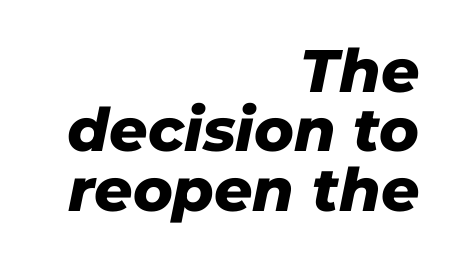
Q: Is the text bold? A: Yes.
Q: Is the text italic (slanted)? A: Yes, it leans right by about 11 degrees.
Q: Is the text underlined? A: No.
Q: How is the paragraph aligned? A: Right-aligned.
Q: Is the spacing between letters normal or unusually wide? A: Normal.
Q: Is the spacing between lines tight, normal or loose? A: Tight.
Q: Width (condensed, normal, or wide)? A: Normal.
Q: Stroke contrast? A: Low.
Q: x-height? A: Medium.
Q: Monospaced? A: No.
